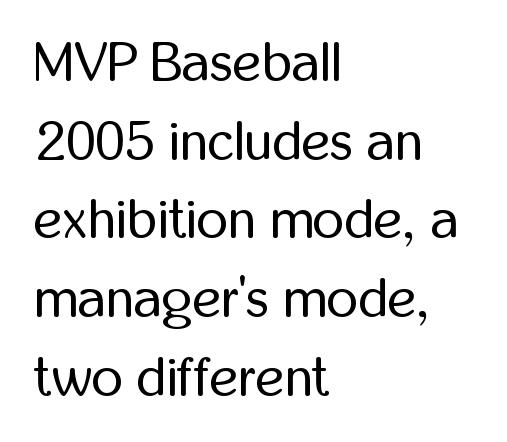
Leading matches the norm, producing a regular column. A student would call this left alignment; a typographer would say flush left, rag right. Heaviness? Minimal to ordinary, like unemphasized prose. The typography opts for an upright posture over an oblique one. Descenders are the only things crossing below the line. Letterform terminals end flat and unadorned throughout the passage.
